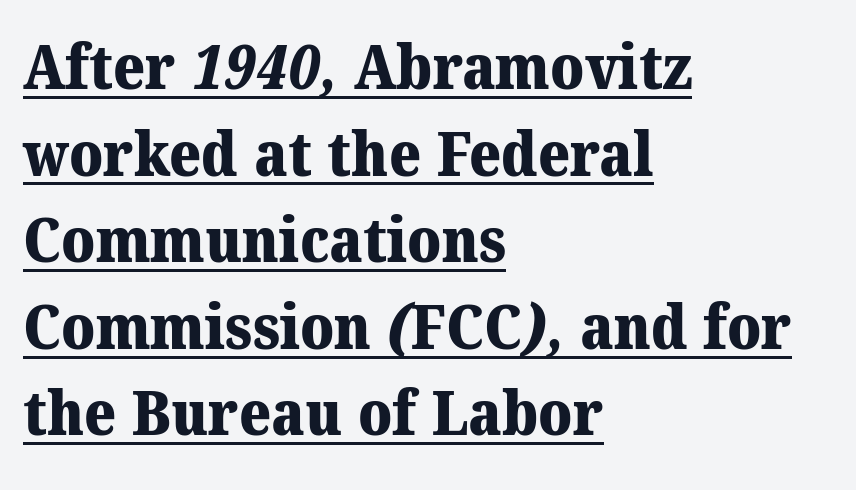
The image shows 61 px heavy serif type; set left-aligned, normal line spacing (1.42x), normal letter spacing, underlined; medium stroke contrast and a medium x-height.
